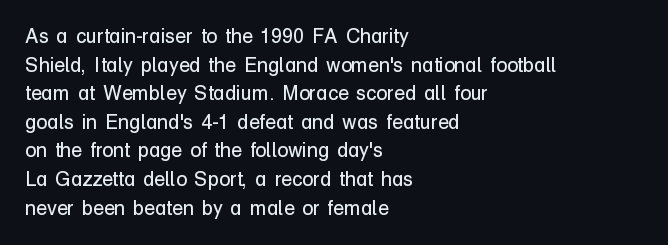
Honestly, the letter spacing is just normal — you wouldn't notice it. Every row of glyphs begins at an identical x-position on the left. The lettering holds an erect, upright posture throughout. A typesetter would call this leading conventional body-copy spacing.
